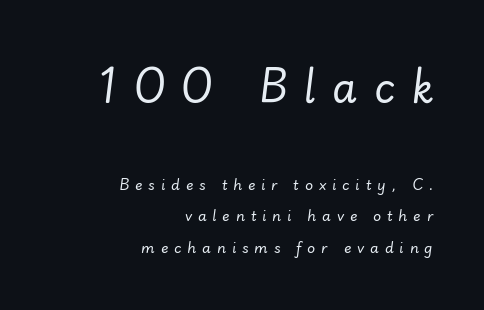
Q: Is the text bold? A: No.
Q: Is the text italic (slanted)? A: Yes, it leans right by about 7 degrees.
Q: Is the text underlined? A: No.
Q: How is the paragraph aligned? A: Right-aligned.
Q: Is the spacing between letters normal or unusually wide? A: Unusually wide.
Q: Is the spacing between lines tight, normal or loose? A: Loose.
Q: Which block of text is set in a larger size, the first (top) or the second (bottom)? A: The first (top) one.
Q: Width (condensed, normal, or wide)? A: Normal.
Q: Stroke contrast? A: Low.
Q: x-height? A: Small.
Q: Monospaced? A: No.
